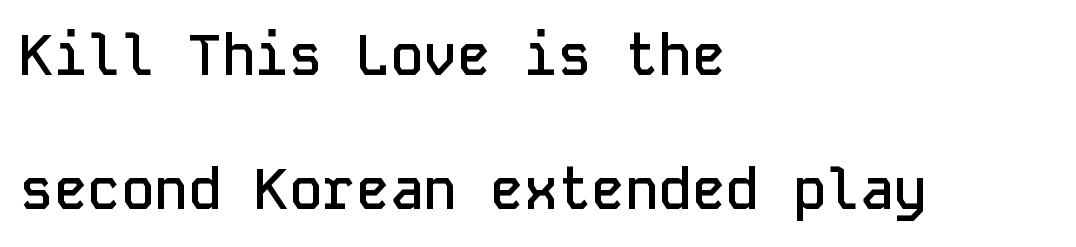
Every character here occupies the same horizontal width, giving the sample a typewriter-like rhythm. How heavy is the stroke? Medium-heavy — a semibold, shy of bold. The paragraph has a hard left edge and a soft right edge. Tracking here is standard; glyphs follow each other at the usual distance.
